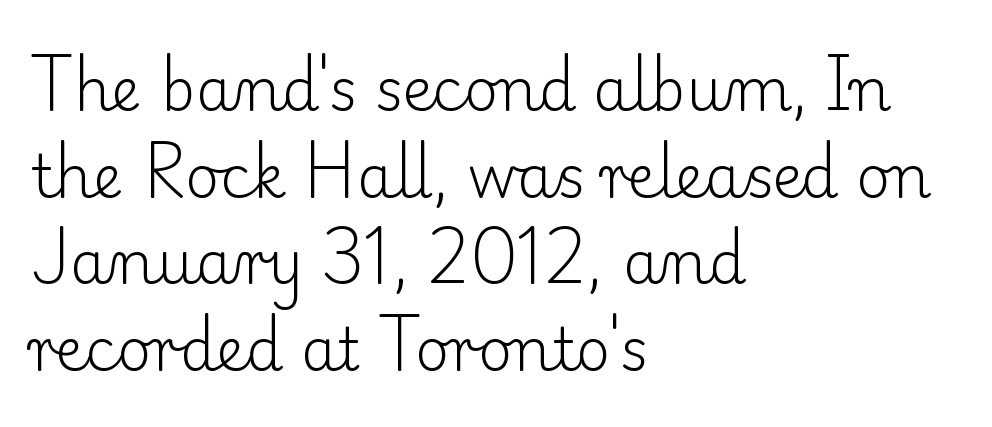
Descenders are the only things crossing below the line. Where is the straight margin? On the left. The passage shown stacks its lines at a standard gap. Think of a printed novel: that variable character pitch is what you see here. Quick note: not italic, upright. Weight class: somewhere from thin through regular.
